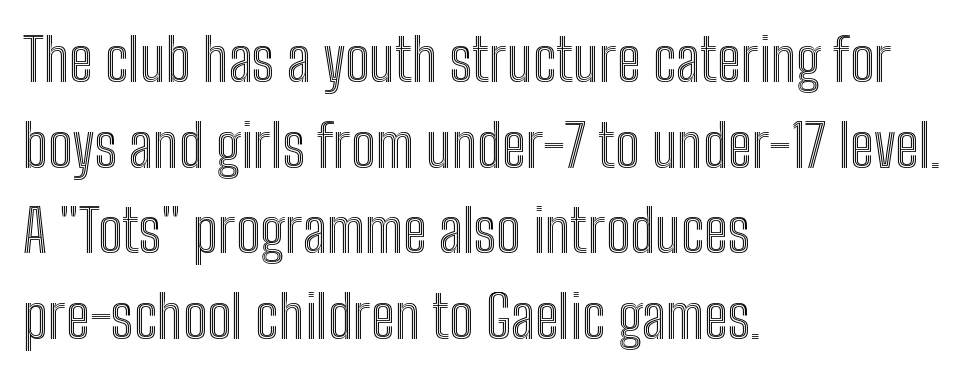
{"italic": "no", "width": "condensed", "x_height": "medium", "monospaced": "no", "underline": "no", "align": "left", "line_spacing": "normal", "line_spacing_ratio": 1.45, "letter_spacing": "normal", "letter_spacing_em": 0.0, "glyph_px": 59}
